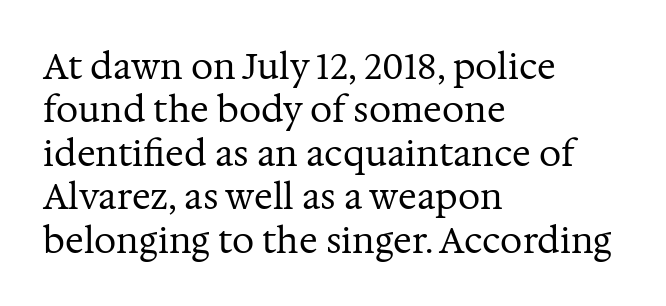
Caption: face not bold, strokes unweighted. The letters advance in unequal steps, a hallmark of proportional type. Note: serifs present on the glyphs. Notice how the stems are strictly vertical — no italics here.
